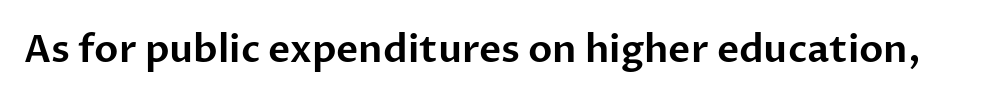
The image shows 38 px sans-serif type, upright; set normal letter spacing, not underlined; low stroke contrast and a medium x-height.
